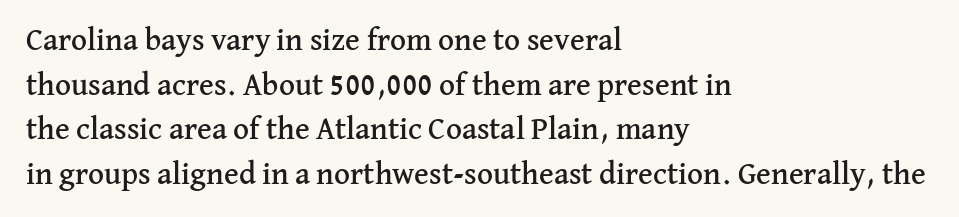
{"serif": "yes", "italic": "no", "width": "normal", "stroke_contrast": "medium", "x_height": "medium", "monospaced": "no", "underline": "no", "align": "left", "line_spacing": "normal", "line_spacing_ratio": 1.44, "letter_spacing": "normal", "letter_spacing_em": 0.0, "glyph_px": 31}
